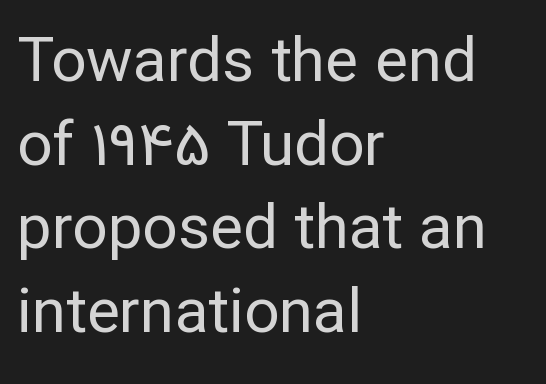
The image shows 62 px regular-weight sans-serif type, upright; set left-aligned, normal line spacing (1.35x), normal letter spacing, not underlined; low stroke contrast and a medium x-height.
